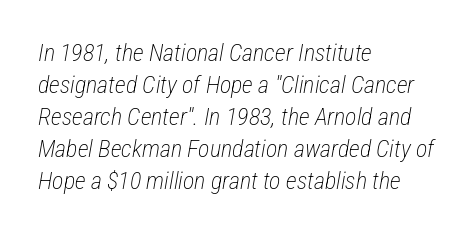
{"italic": "yes", "lean": "right", "slant_degrees": 12, "bold": "no", "underline": "no", "align": "left", "line_spacing": "normal", "line_spacing_ratio": 1.33, "letter_spacing": "normal", "letter_spacing_em": 0.0, "glyph_px": 24}
